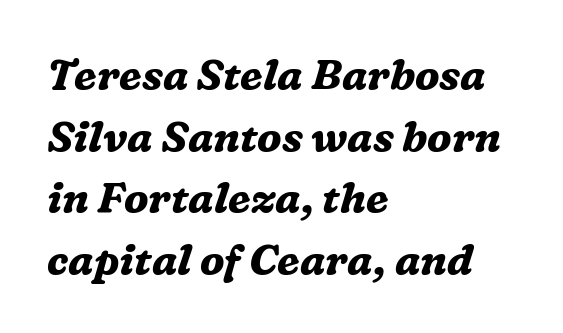
Q: Is the text bold? A: Yes.
Q: Is the text italic (slanted)? A: Yes, it leans right by about 16 degrees.
Q: Is the typeface a serif or a sans-serif typeface? A: Serif.
Q: Is the text underlined? A: No.
Q: How is the paragraph aligned? A: Left-aligned.
Q: Is the spacing between letters normal or unusually wide? A: Normal.
Q: Is the spacing between lines tight, normal or loose? A: Normal.
Q: Width (condensed, normal, or wide)? A: Normal.
Q: Stroke contrast? A: Medium.
Q: x-height? A: Medium.
Q: Monospaced? A: No.
